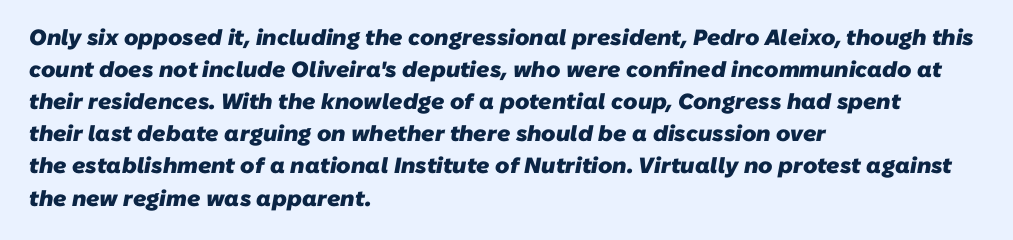
The image shows 22 px bold type; set left-aligned, normal line spacing (1.46x), normal letter spacing, not underlined.
